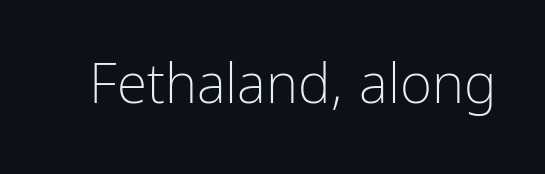
Q: Is the text bold? A: No.
Q: Is the text italic (slanted)? A: No, it is upright.
Q: Is the typeface a serif or a sans-serif typeface? A: Sans-serif.
Q: Is the text underlined? A: No.
Q: Is the spacing between letters normal or unusually wide? A: Normal.
Q: Width (condensed, normal, or wide)? A: Condensed.
Q: Stroke contrast? A: Low.
Q: x-height? A: Medium.
Q: Monospaced? A: No.
